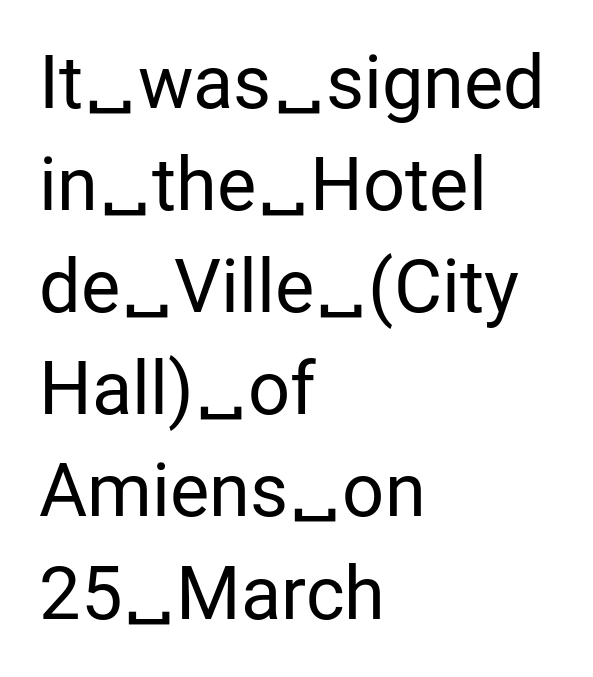
The image shows 74 px regular-weight sans-serif type, upright; set left-aligned, normal line spacing (1.38x), normal letter spacing, not underlined; low stroke contrast and a medium x-height.
